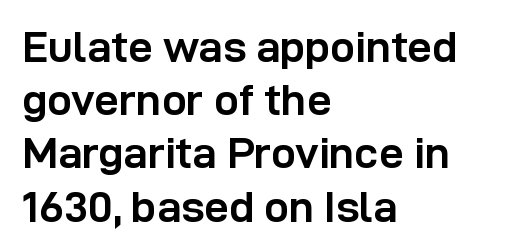
The image shows 44 px semibold sans-serif type, upright; set left-aligned, line spacing 1.21x, normal letter spacing, not underlined; low stroke contrast and a medium x-height.
